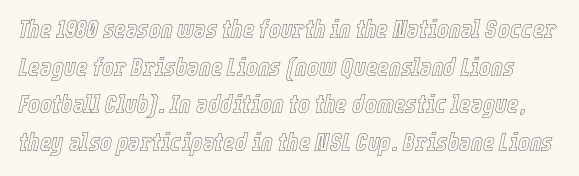
Q: Is the text italic (slanted)? A: Yes, it leans right by about 12 degrees.
Q: Is the text underlined? A: No.
Q: Is the spacing between letters normal or unusually wide? A: Normal.
Q: Is the spacing between lines tight, normal or loose? A: Normal.
